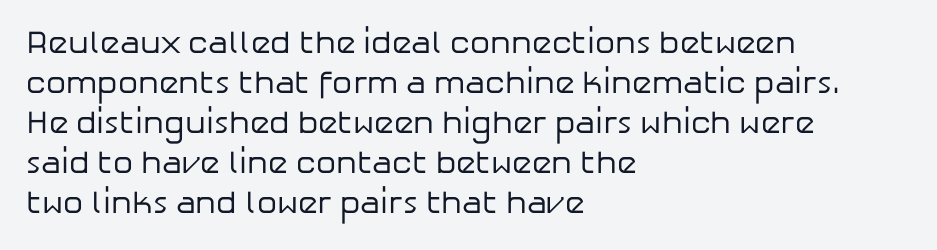
Q: Is the text bold? A: No.
Q: Is the text italic (slanted)? A: No, it is upright.
Q: Is the typeface a serif or a sans-serif typeface? A: Sans-serif.
Q: Is the text underlined? A: No.
Q: How is the paragraph aligned? A: Left-aligned.
Q: Is the spacing between letters normal or unusually wide? A: Normal.
Q: Is the spacing between lines tight, normal or loose? A: Normal.
Q: Width (condensed, normal, or wide)? A: Normal.
Q: Stroke contrast? A: Low.
Q: x-height? A: Medium.
Q: Monospaced? A: No.
